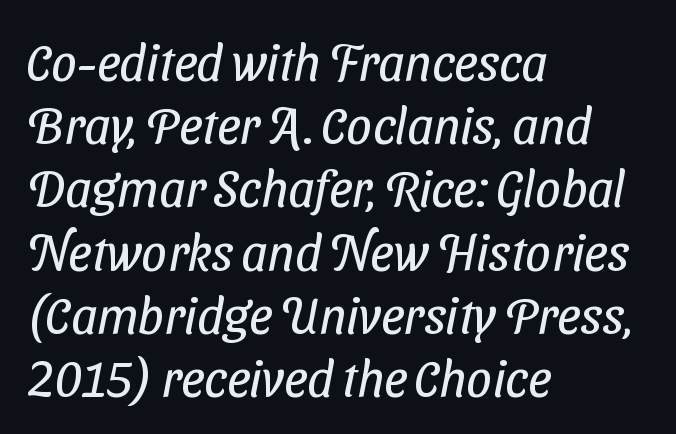
The image shows 51 px regular-weight, condensed sans-serif type; set left-aligned, line spacing 1.24x, normal letter spacing, not underlined; low stroke contrast and a medium x-height.
